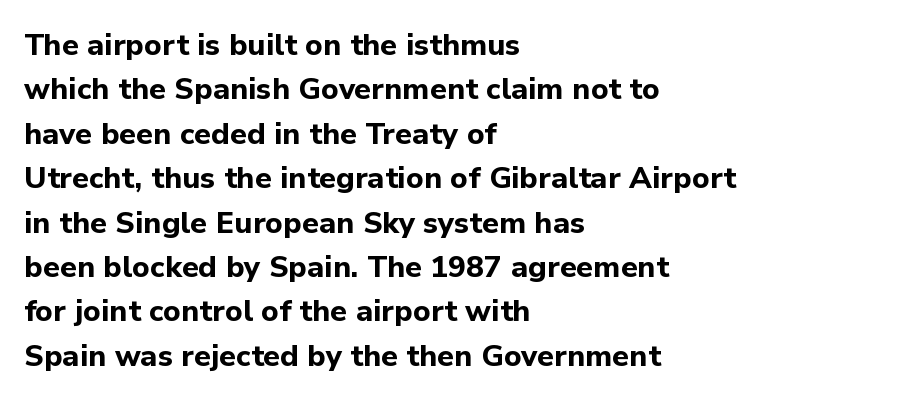
The image shows 30 px bold sans-serif type, upright; set left-aligned, normal line spacing (1.48x), normal letter spacing, not underlined; low stroke contrast and a medium x-height.
